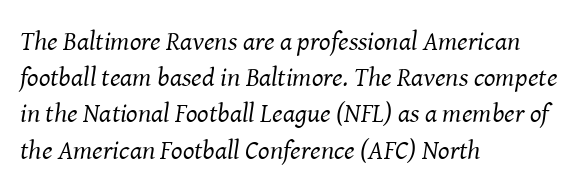
Q: Is the text bold? A: No.
Q: Is the text italic (slanted)? A: Yes, it leans right by about 8 degrees.
Q: Is the text underlined? A: No.
Q: How is the paragraph aligned? A: Left-aligned.
Q: Is the spacing between letters normal or unusually wide? A: Normal.
Q: Is the spacing between lines tight, normal or loose? A: Normal.
